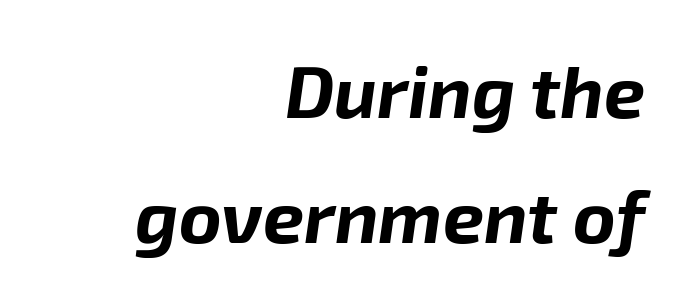
The image shows 73 px bold type, italic (leaning right); set right-aligned, line spacing 1.71x, normal letter spacing, not underlined; low stroke contrast and a medium x-height.
